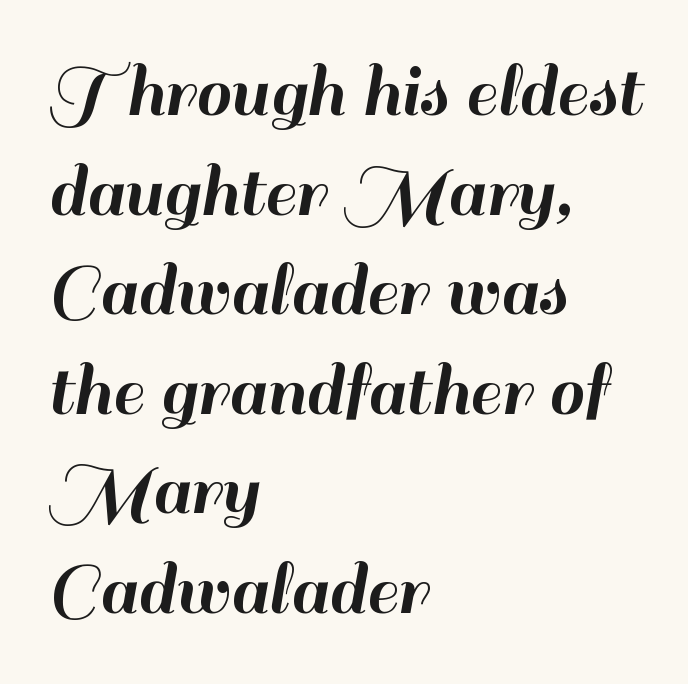
The image shows 79 px sans-serif type; set left-aligned, normal line spacing (1.26x), normal letter spacing, not underlined; high stroke contrast and a small x-height.
